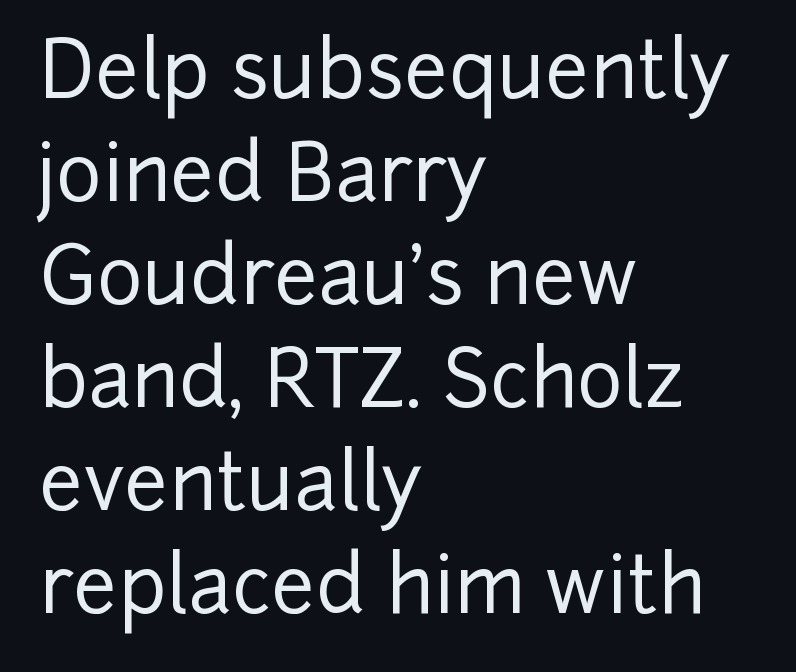
This rendering features lettering with no underline. The type family on display is of the sans-serif kind. Think of a printed novel: that variable character pitch is what you see here. Layout note: lines flush left. Leading matches the norm, producing a regular column. Do the letters lean? They stand straight.
